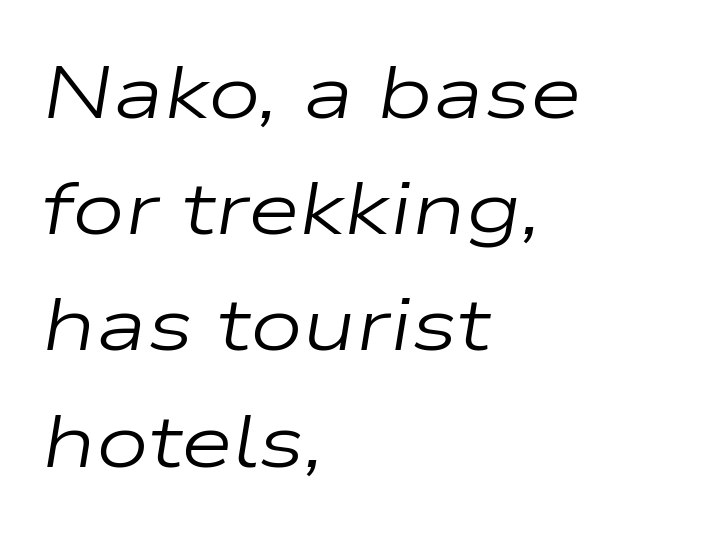
The image shows 75 px regular-weight, wide type, italic (leaning right); set left-aligned, normal line spacing (1.55x), normal letter spacing, not underlined; low stroke contrast and a medium x-height.
